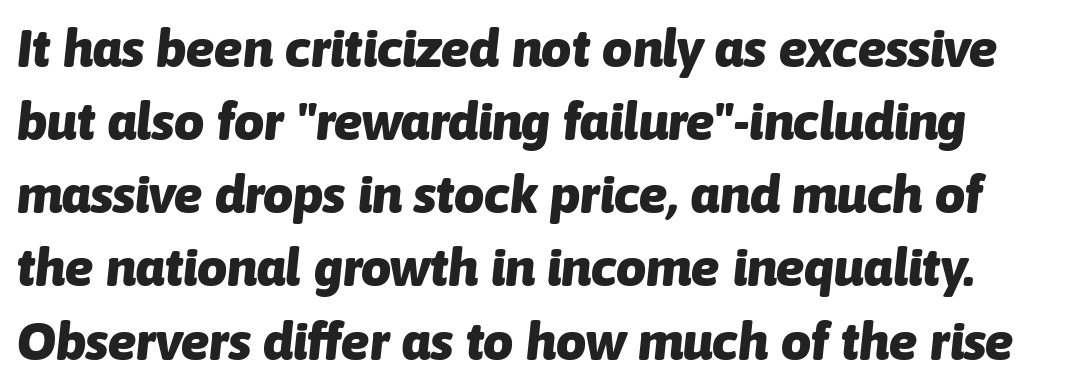
{"italic": "yes", "lean": "right", "slant_degrees": 6, "bold": "yes", "weight": "heavy", "width": "normal", "stroke_contrast": "low", "x_height": "medium", "monospaced": "no", "underline": "no", "line_spacing": "normal", "line_spacing_ratio": 1.38, "letter_spacing": "normal", "letter_spacing_em": 0.0, "glyph_px": 53}
